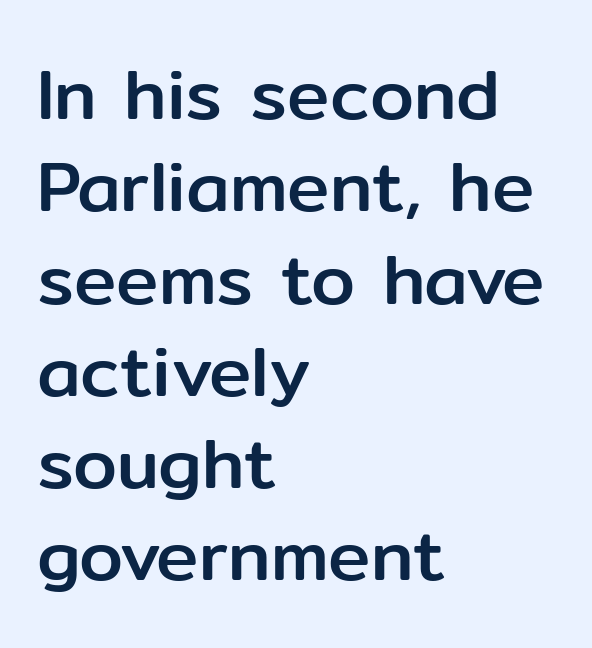
Q: Is the text italic (slanted)? A: No, it is upright.
Q: Is the typeface a serif or a sans-serif typeface? A: Sans-serif.
Q: Is the text underlined? A: No.
Q: How is the paragraph aligned? A: Left-aligned.
Q: Is the spacing between letters normal or unusually wide? A: Normal.
Q: Is the spacing between lines tight, normal or loose? A: Normal.
Q: Width (condensed, normal, or wide)? A: Normal.
Q: Stroke contrast? A: Low.
Q: x-height? A: Medium.
Q: Monospaced? A: No.
